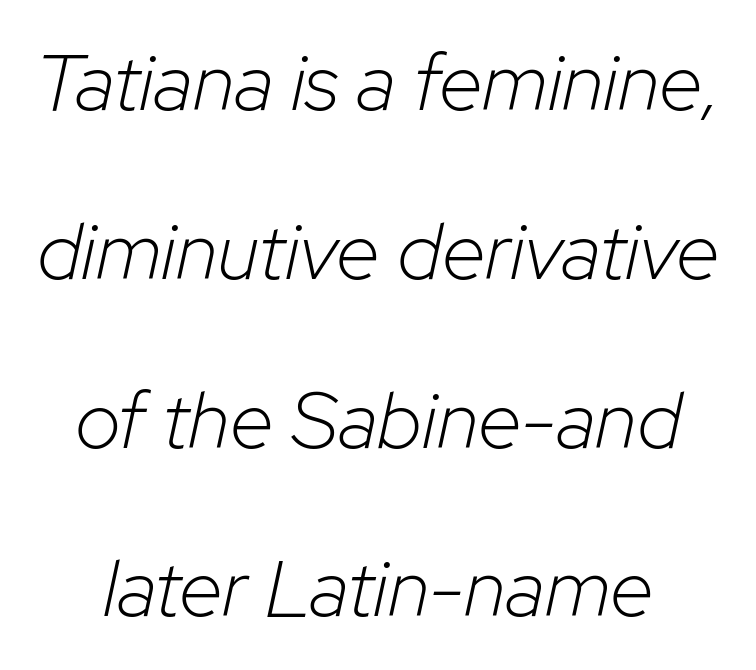
{"italic": "yes", "lean": "right", "slant_degrees": 12, "bold": "no", "weight": "light", "width": "normal", "stroke_contrast": "low", "x_height": "medium", "monospaced": "no", "underline": "no", "align": "center", "line_spacing": "loose", "line_spacing_ratio": 2.11, "letter_spacing": "normal", "letter_spacing_em": 0.0, "glyph_px": 80}
